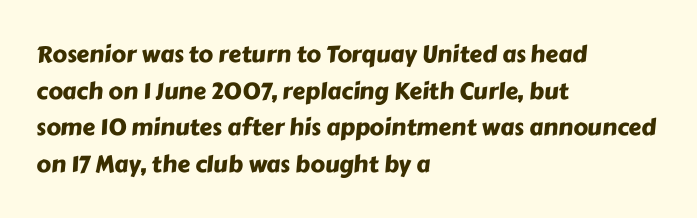
{"underline": "no", "align": "left", "line_spacing": "normal", "line_spacing_ratio": 1.59, "letter_spacing": "normal", "letter_spacing_em": 0.0, "glyph_px": 23}
